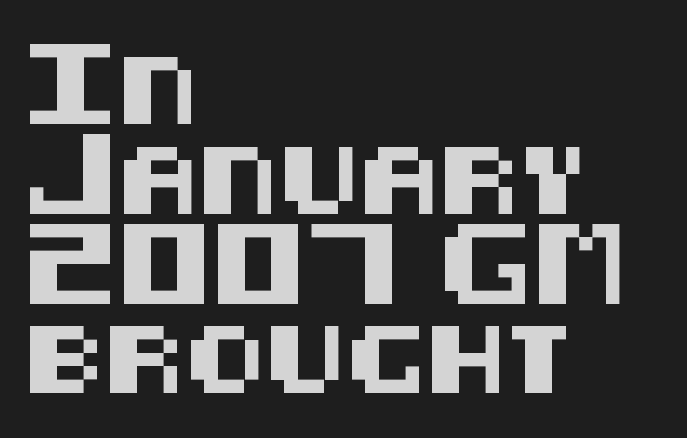
The image shows 67 px sans-serif type, upright; set left-aligned, normal line spacing (1.34x), normal letter spacing, not underlined; medium stroke contrast and a large x-height.
